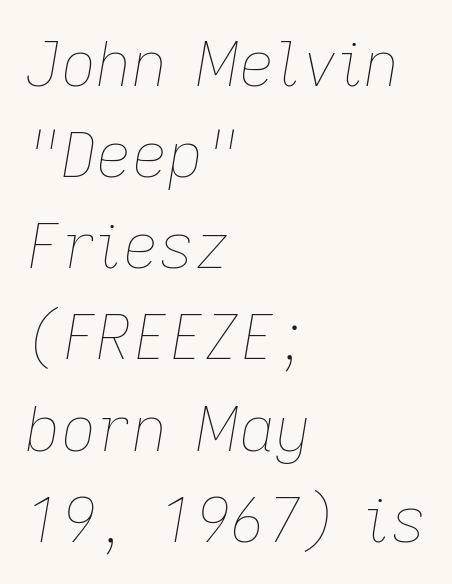
{"italic": "yes", "lean": "right", "slant_degrees": 9, "bold": "no", "weight": "thin", "width": "normal", "stroke_contrast": "low", "x_height": "medium", "monospaced": "no", "underline": "no", "align": "left", "line_spacing": "normal", "line_spacing_ratio": 1.47, "letter_spacing": "normal", "letter_spacing_em": 0.0, "glyph_px": 62}
